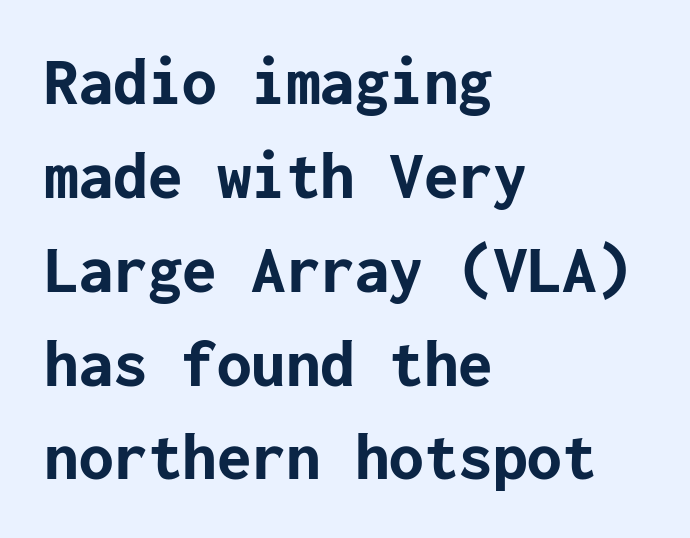
{"serif": "no", "italic": "no", "bold": "yes", "weight": "bold", "width": "normal", "stroke_contrast": "low", "x_height": "medium", "underline": "no", "align": "left", "line_spacing": "normal", "line_spacing_ratio": 1.36, "letter_spacing": "normal", "letter_spacing_em": 0.0, "glyph_px": 69}
